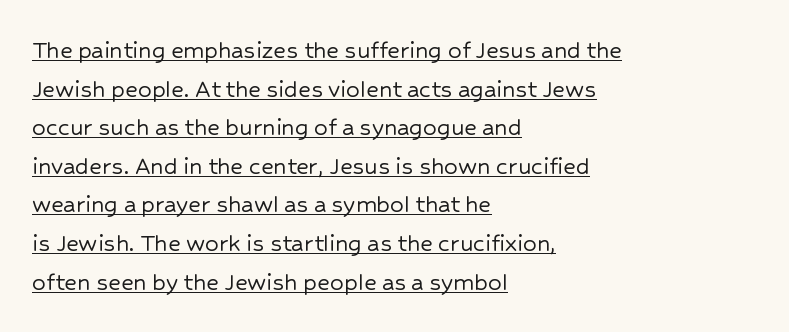
{"italic": "no", "underline": "yes", "align": "left", "line_spacing": "normal", "line_spacing_ratio": 1.43, "letter_spacing": "normal", "letter_spacing_em": 0.0, "glyph_px": 27}
